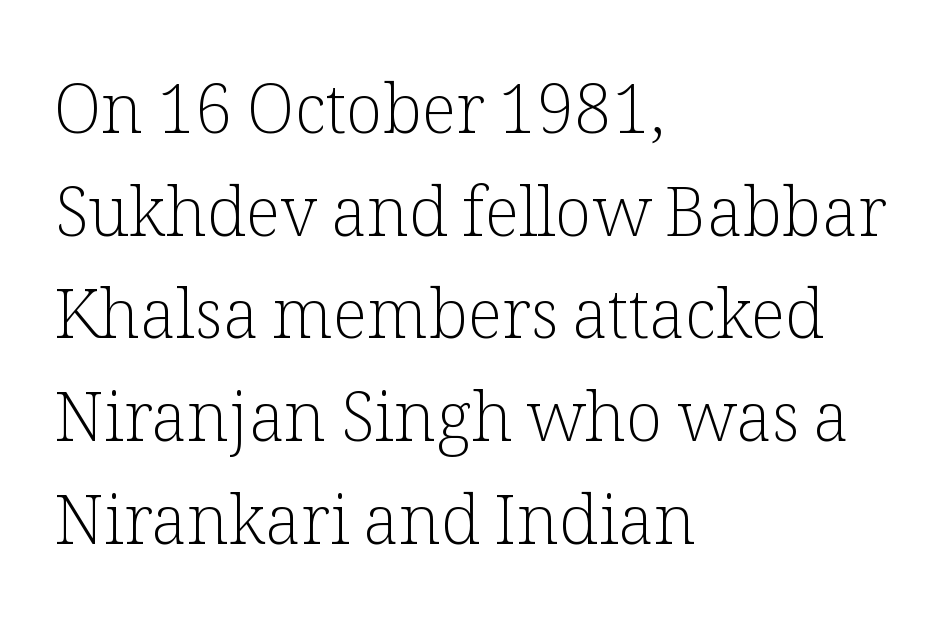
Q: Is the text bold? A: No.
Q: Is the text italic (slanted)? A: No, it is upright.
Q: Is the typeface a serif or a sans-serif typeface? A: Serif.
Q: Is the text underlined? A: No.
Q: How is the paragraph aligned? A: Left-aligned.
Q: Is the spacing between letters normal or unusually wide? A: Normal.
Q: Is the spacing between lines tight, normal or loose? A: Normal.
Q: Width (condensed, normal, or wide)? A: Normal.
Q: Stroke contrast? A: Low.
Q: x-height? A: Medium.
Q: Monospaced? A: No.
